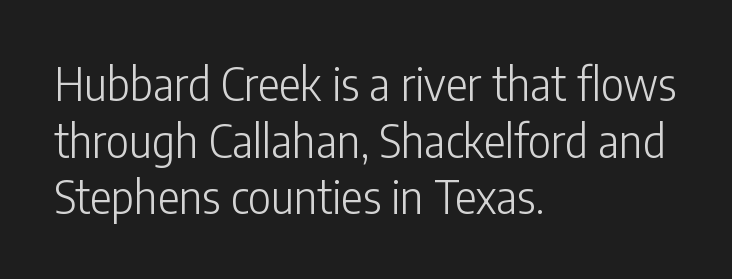
{"serif": "no", "italic": "no", "bold": "no", "weight": "light", "width": "condensed", "stroke_contrast": "low", "x_height": "medium", "monospaced": "no", "underline": "no", "align": "left", "line_spacing": "normal", "line_spacing_ratio": 1.26, "letter_spacing": "normal", "letter_spacing_em": 0.0, "glyph_px": 45}
